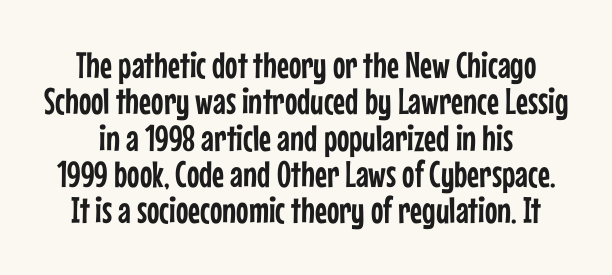
A roman cut, with each character standing at attention. Interline gaps are noticeably narrow in this sample. The letters advance in unequal steps, a hallmark of proportional type. Look at the tracking — it's just the regular setting, nothing added.
